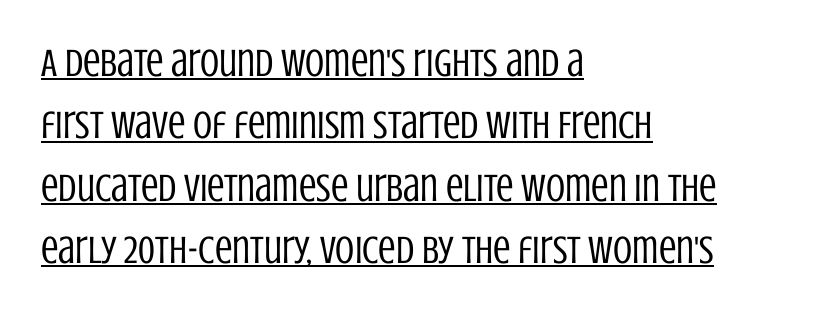
The image shows 39 px regular-weight, condensed sans-serif type, upright; set left-aligned, normal line spacing (1.6x), normal letter spacing, underlined; low stroke contrast and a large x-height.
